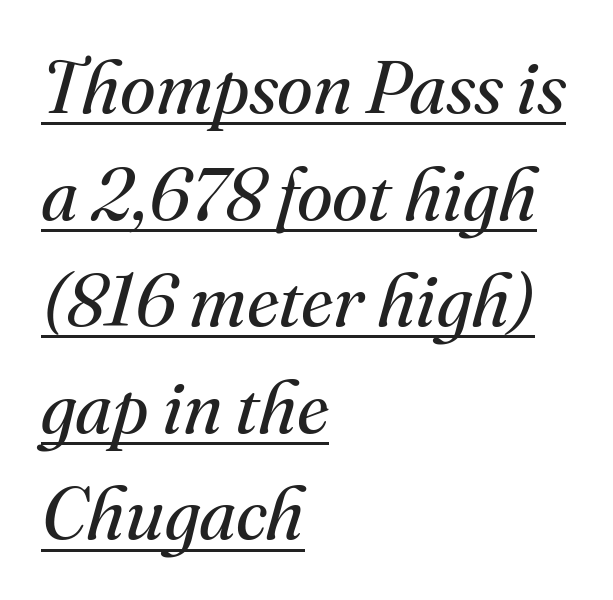
{"serif": "yes", "italic": "yes", "lean": "right", "slant_degrees": 16, "bold": "no", "weight": "regular", "width": "normal", "stroke_contrast": "medium", "x_height": "small", "monospaced": "no", "underline": "yes", "align": "left", "line_spacing": "normal", "line_spacing_ratio": 1.46, "letter_spacing": "normal", "letter_spacing_em": 0.0, "glyph_px": 73}
